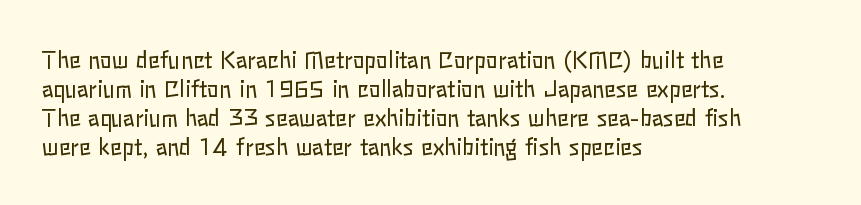
Q: Is the text bold? A: No.
Q: Is the text italic (slanted)? A: No, it is upright.
Q: Is the text underlined? A: No.
Q: How is the paragraph aligned? A: Left-aligned.
Q: Is the spacing between letters normal or unusually wide? A: Normal.
Q: Is the spacing between lines tight, normal or loose? A: Normal.
